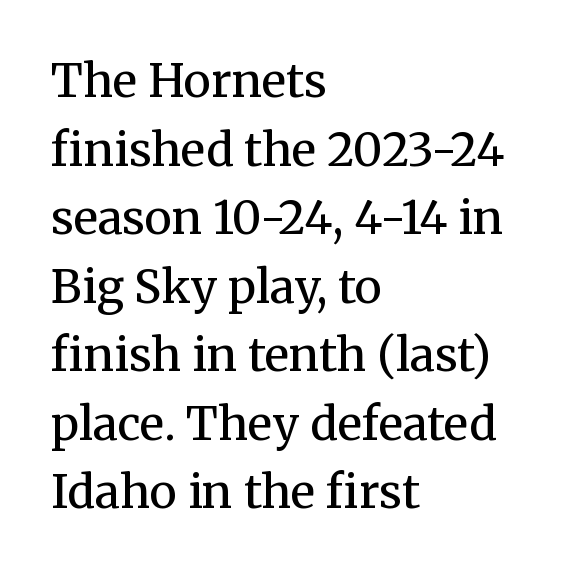
The lines are quadded left. Characters remain perfectly vertical along every line. Each row of text sits above clean, open space. The line-height multiplier appears to be the usual default. Characters follow at the spacing the type designer built in. To sum up the face: it has serifs.
